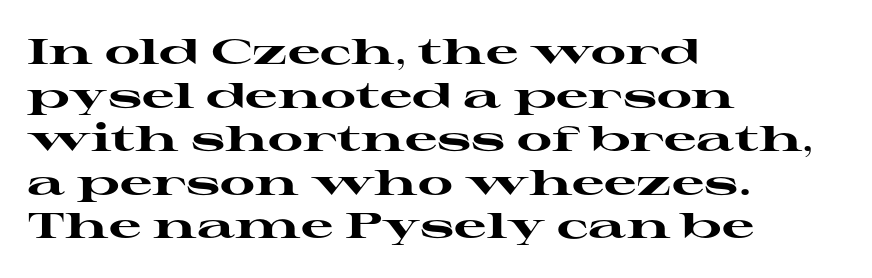
{"serif": "yes", "italic": "no", "bold": "yes", "weight": "heavy", "width": "wide", "stroke_contrast": "high", "x_height": "medium", "monospaced": "no", "underline": "no", "align": "left", "line_spacing_ratio": 1.21, "letter_spacing": "normal", "letter_spacing_em": 0.0, "glyph_px": 36}
